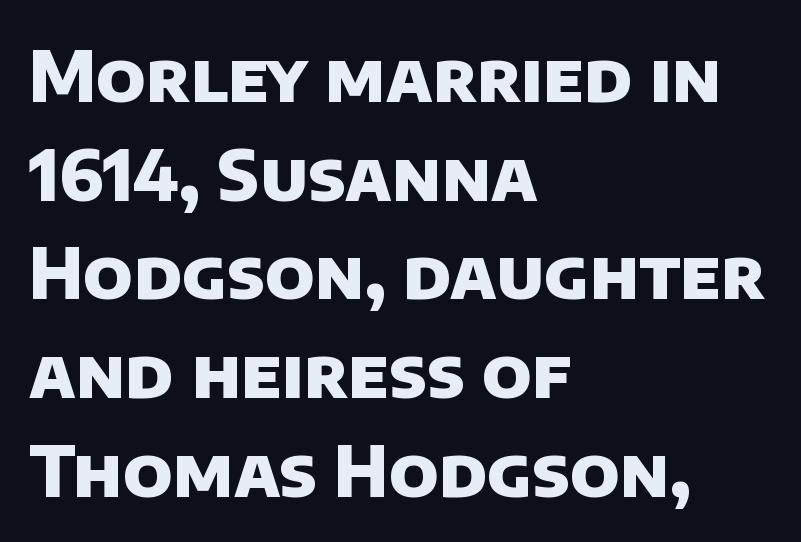
The image shows 70 px heavy sans-serif type; set left-aligned, normal line spacing (1.41x), normal letter spacing, not underlined; low stroke contrast and a large x-height.
